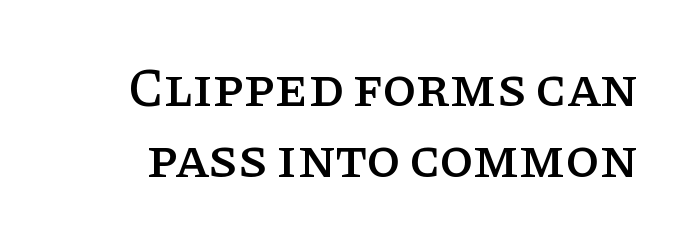
{"serif": "yes", "italic": "no", "width": "normal", "stroke_contrast": "low", "x_height": "large", "monospaced": "no", "underline": "no", "line_spacing": "normal", "line_spacing_ratio": 1.29, "letter_spacing": "normal", "letter_spacing_em": 0.0, "glyph_px": 55}
